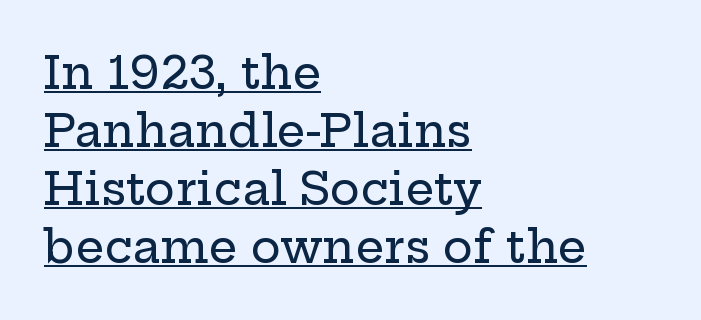
Q: Is the text italic (slanted)? A: No, it is upright.
Q: Is the typeface a serif or a sans-serif typeface? A: Serif.
Q: Is the text underlined? A: Yes.
Q: How is the paragraph aligned? A: Left-aligned.
Q: Is the spacing between letters normal or unusually wide? A: Normal.
Q: Is the spacing between lines tight, normal or loose? A: Normal.
Q: Width (condensed, normal, or wide)? A: Wide.
Q: Stroke contrast? A: Low.
Q: x-height? A: Medium.
Q: Monospaced? A: No.
